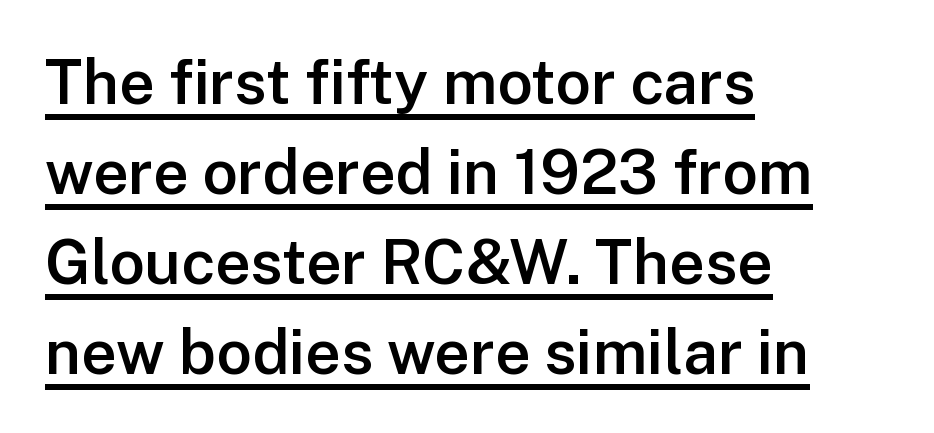
The image shows 62 px semibold sans-serif type, upright; set left-aligned, normal line spacing (1.45x), normal letter spacing, underlined; low stroke contrast and a medium x-height.
